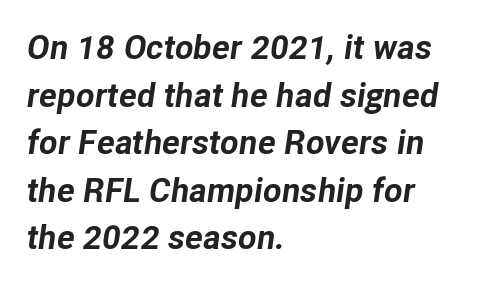
Q: Is the text bold? A: Yes.
Q: Is the text italic (slanted)? A: Yes, it leans right by about 8 degrees.
Q: Is the text underlined? A: No.
Q: How is the paragraph aligned? A: Left-aligned.
Q: Is the spacing between letters normal or unusually wide? A: Normal.
Q: Is the spacing between lines tight, normal or loose? A: Normal.
Q: Width (condensed, normal, or wide)? A: Normal.
Q: Stroke contrast? A: Low.
Q: x-height? A: Medium.
Q: Monospaced? A: No.
